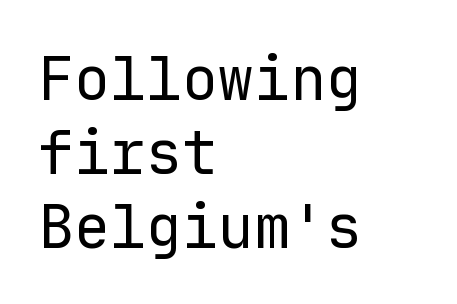
The image shows 60 px regular-weight sans-serif type, upright, monospaced; set left-aligned, line spacing 1.23x, normal letter spacing, not underlined; low stroke contrast and a medium x-height.
